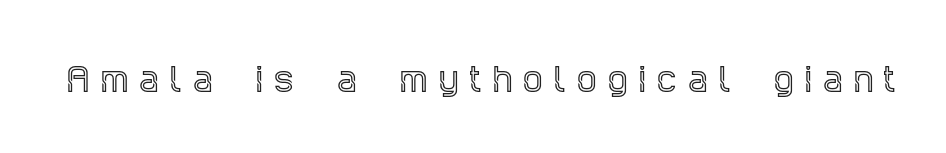
The image shows 31 px condensed serif type, upright; set unusually wide letter spacing (+0.37 em), not underlined; a large x-height.
